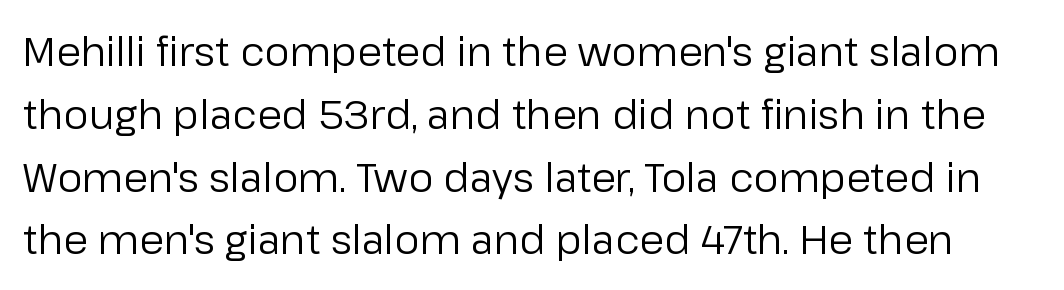
{"serif": "no", "italic": "no", "bold": "no", "weight": "regular", "width": "normal", "stroke_contrast": "low", "x_height": "medium", "monospaced": "no", "underline": "no", "line_spacing": "normal", "line_spacing_ratio": 1.57, "letter_spacing": "normal", "letter_spacing_em": 0.0, "glyph_px": 40}
